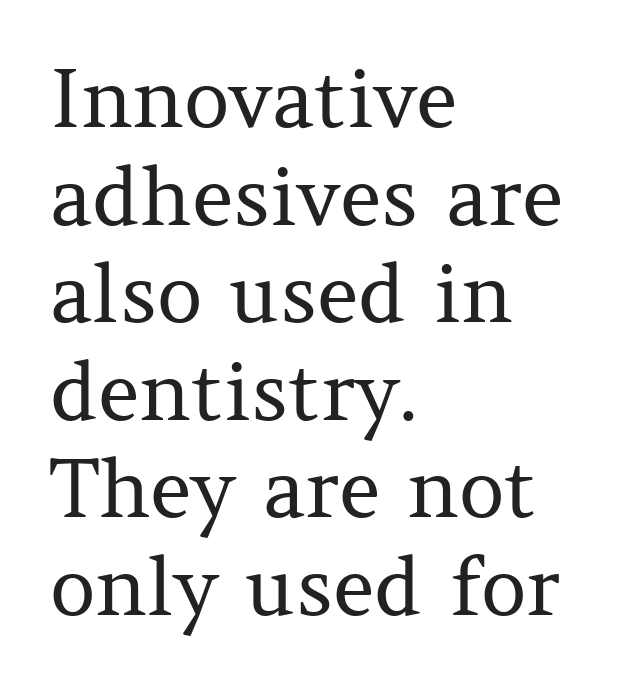
Ink coverage per letter is moderate at most. The gap between lines stays unmarked. Horizontal alignment here is leftward, the default for most running prose. Observe the serifs anchoring each vertical stroke in this sample.
